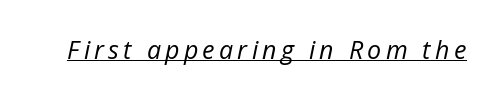
{"italic": "yes", "lean": "right", "slant_degrees": 12, "bold": "no", "underline": "yes", "glyph_px": 25}
